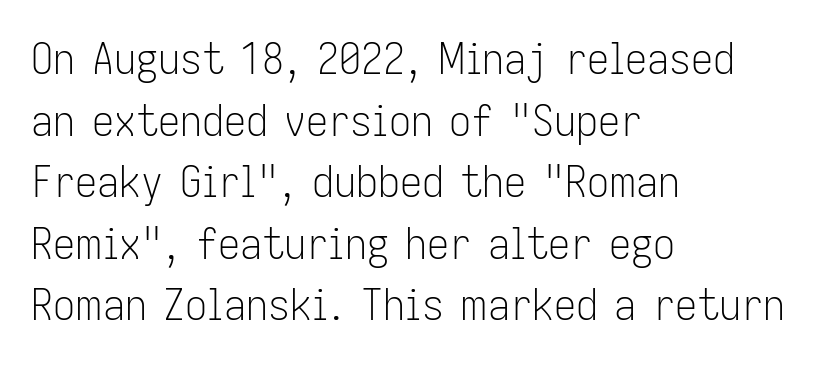
The image shows 44 px light, condensed sans-serif type, upright; set left-aligned, normal line spacing (1.4x), normal letter spacing, not underlined; low stroke contrast and a medium x-height.
